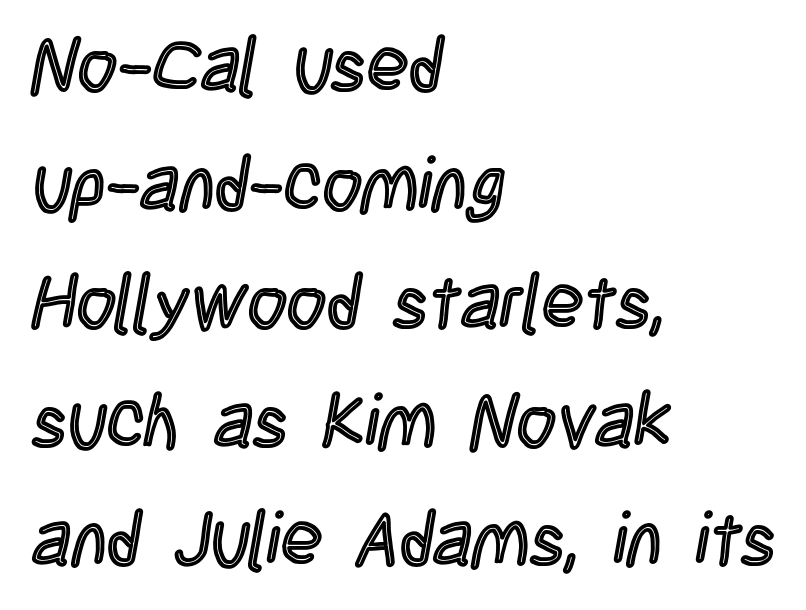
{"width": "condensed", "x_height": "large", "monospaced": "no", "underline": "no", "align": "left", "line_spacing": "normal", "line_spacing_ratio": 1.56, "letter_spacing": "normal", "letter_spacing_em": 0.0, "glyph_px": 76}
